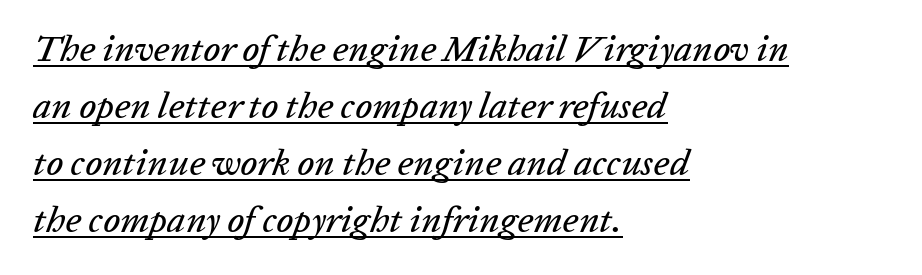
Q: Is the text italic (slanted)? A: Yes, it leans right by about 20 degrees.
Q: Is the text underlined? A: Yes.
Q: How is the paragraph aligned? A: Left-aligned.
Q: Is the spacing between letters normal or unusually wide? A: Normal.
Q: Is the spacing between lines tight, normal or loose? A: Normal.
Q: Width (condensed, normal, or wide)? A: Normal.
Q: Stroke contrast? A: Low.
Q: x-height? A: Medium.
Q: Monospaced? A: No.
